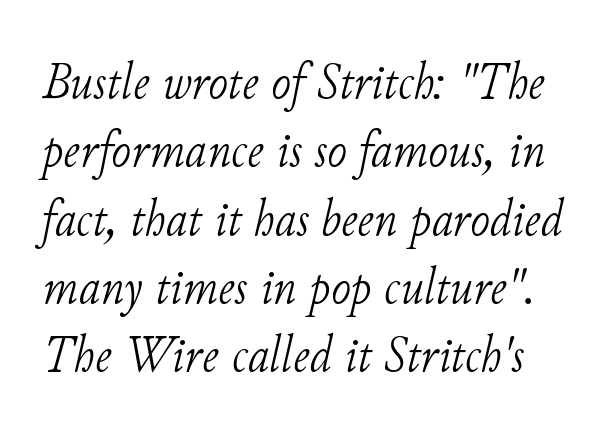
The image shows 53 px light serif type, italic (leaning right); set normal line spacing (1.29x), normal letter spacing, not underlined; low stroke contrast and a small x-height.
